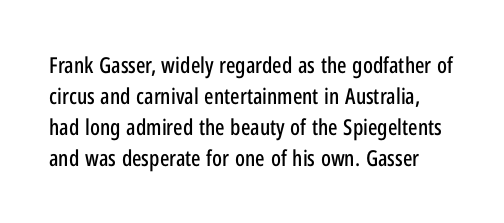
Q: Is the text italic (slanted)? A: No, it is upright.
Q: Is the text underlined? A: No.
Q: Is the spacing between letters normal or unusually wide? A: Normal.
Q: Is the spacing between lines tight, normal or loose? A: Normal.
